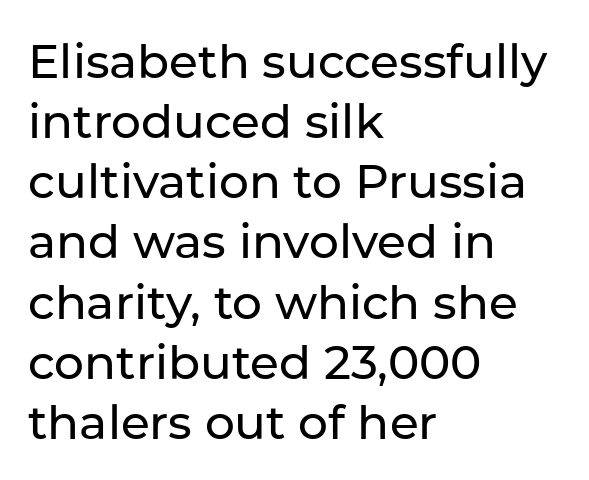
{"serif": "no", "italic": "no", "width": "normal", "stroke_contrast": "low", "x_height": "medium", "monospaced": "no", "underline": "no", "align": "left", "line_spacing": "normal", "line_spacing_ratio": 1.28, "letter_spacing": "normal", "letter_spacing_em": 0.0, "glyph_px": 47}
